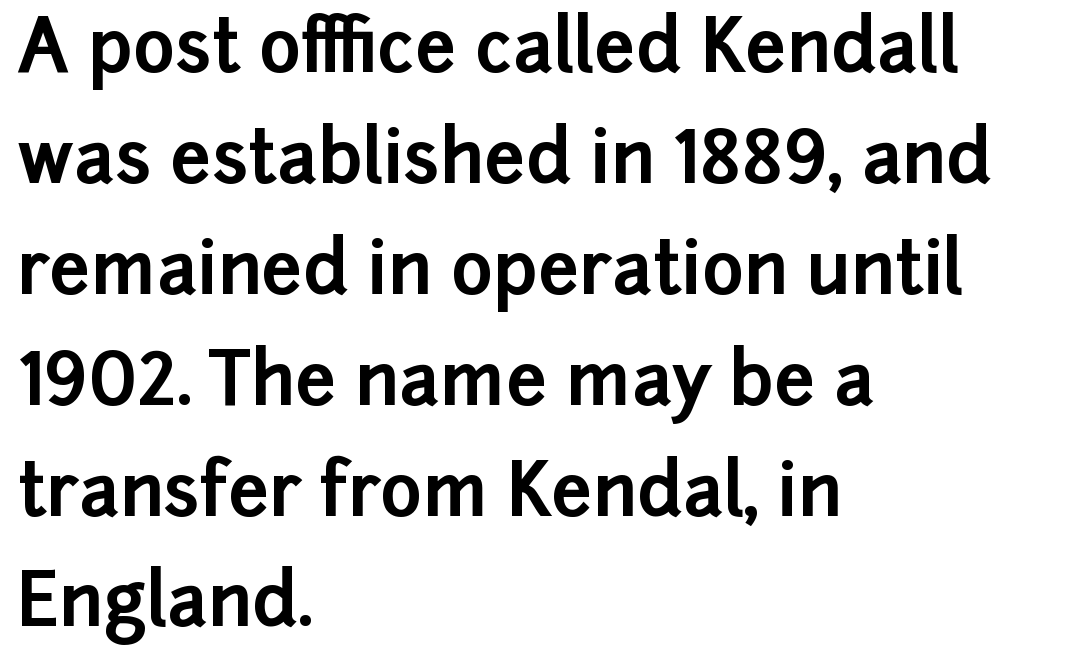
{"serif": "no", "italic": "no", "bold": "yes", "weight": "bold", "width": "normal", "stroke_contrast": "low", "x_height": "medium", "monospaced": "no", "underline": "no", "align": "left", "line_spacing": "normal", "line_spacing_ratio": 1.54, "letter_spacing": "normal", "letter_spacing_em": 0.0, "glyph_px": 72}
